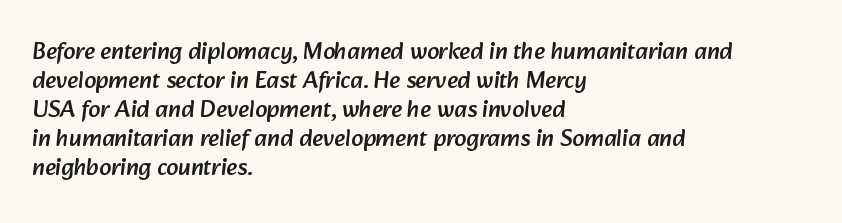
The image shows 24 px text type; set left-aligned, line spacing 1.21x, normal letter spacing, not underlined.
